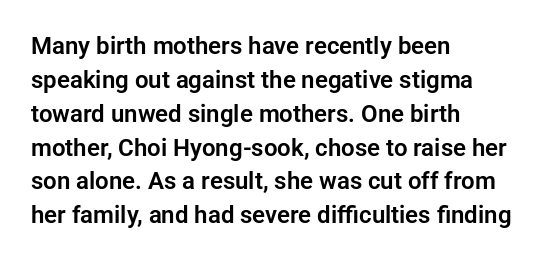
Here the glyphs are tracked normally, forming tight word shapes. A typesetter would call this leading conventional body-copy spacing. Descenders hang freely into open space. Typeset ragged right — the left edge is the straight one. Posture: upright roman.
